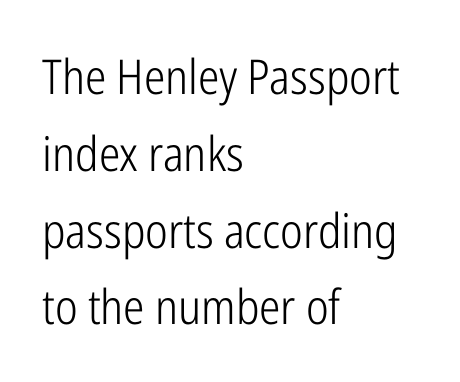
{"serif": "no", "italic": "no", "bold": "no", "weight": "light", "width": "condensed", "stroke_contrast": "low", "x_height": "medium", "monospaced": "no", "underline": "no", "align": "left", "line_spacing": "normal", "line_spacing_ratio": 1.6, "letter_spacing": "normal", "letter_spacing_em": 0.0, "glyph_px": 48}
